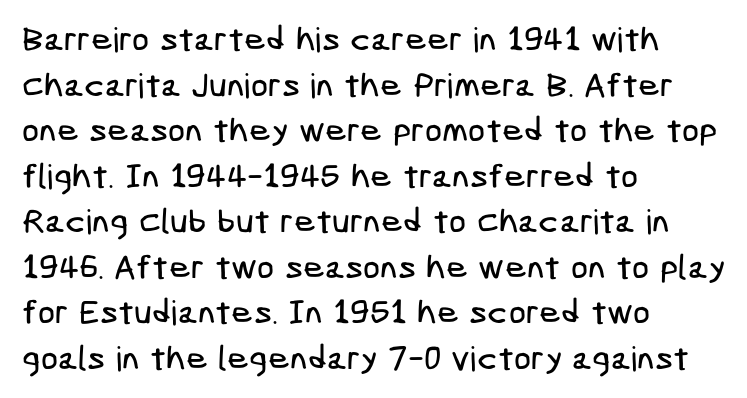
The image shows 34 px condensed sans-serif type; set left-aligned, normal line spacing (1.34x), normal letter spacing, not underlined; low stroke contrast and a medium x-height.
